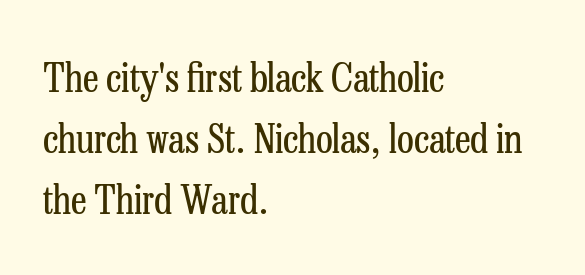
Q: Is the text bold? A: No.
Q: Is the text italic (slanted)? A: No, it is upright.
Q: Is the typeface a serif or a sans-serif typeface? A: Serif.
Q: Is the text underlined? A: No.
Q: How is the paragraph aligned? A: Left-aligned.
Q: Is the spacing between letters normal or unusually wide? A: Normal.
Q: Is the spacing between lines tight, normal or loose? A: Normal.
Q: Width (condensed, normal, or wide)? A: Condensed.
Q: Stroke contrast? A: Low.
Q: x-height? A: Medium.
Q: Monospaced? A: No.
